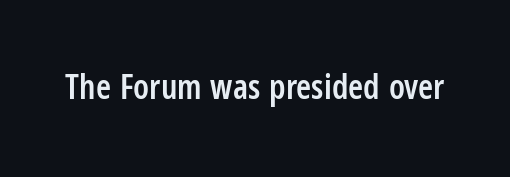
The image shows 34 px semibold, condensed sans-serif type, upright; set normal letter spacing, not underlined; low stroke contrast and a medium x-height.
